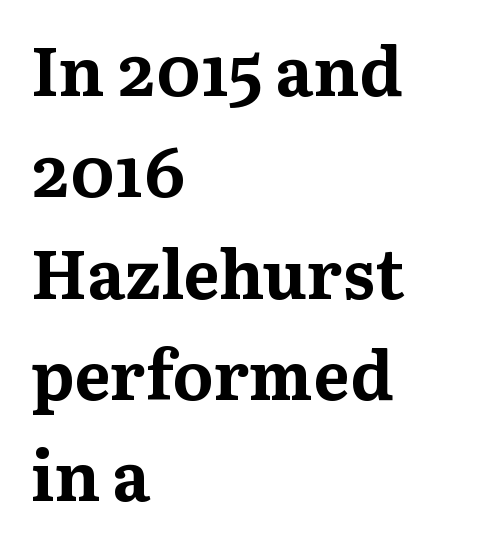
{"serif": "yes", "italic": "no", "bold": "yes", "weight": "bold", "width": "normal", "stroke_contrast": "medium", "x_height": "medium", "monospaced": "no", "underline": "no", "align": "left", "line_spacing": "normal", "line_spacing_ratio": 1.49, "letter_spacing": "normal", "letter_spacing_em": 0.0, "glyph_px": 68}
